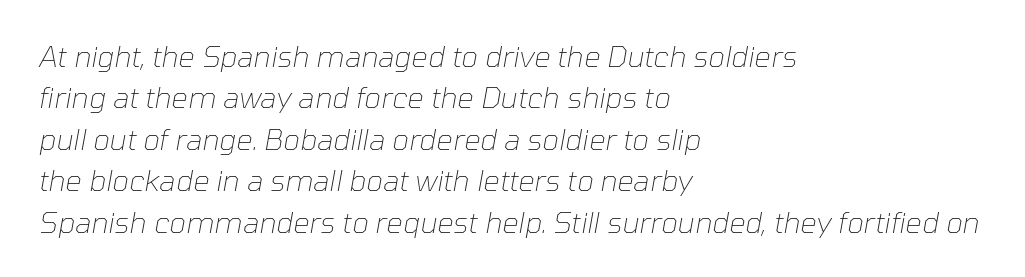
{"italic": "yes", "lean": "right", "slant_degrees": 10, "bold": "no", "weight": "thin", "width": "normal", "stroke_contrast": "low", "x_height": "medium", "monospaced": "no", "underline": "no", "align": "left", "line_spacing": "normal", "line_spacing_ratio": 1.43, "letter_spacing": "normal", "letter_spacing_em": 0.0, "glyph_px": 29}
